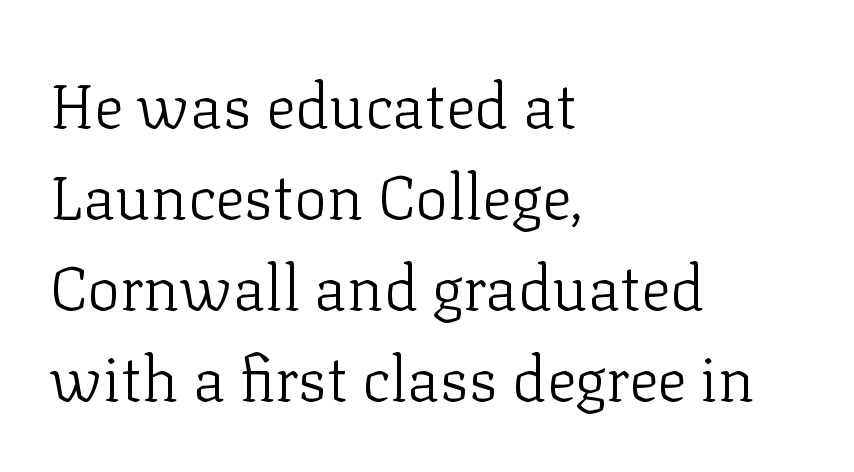
The image shows 62 px light serif type, upright; set left-aligned, normal line spacing (1.47x), normal letter spacing, not underlined; low stroke contrast and a medium x-height.
